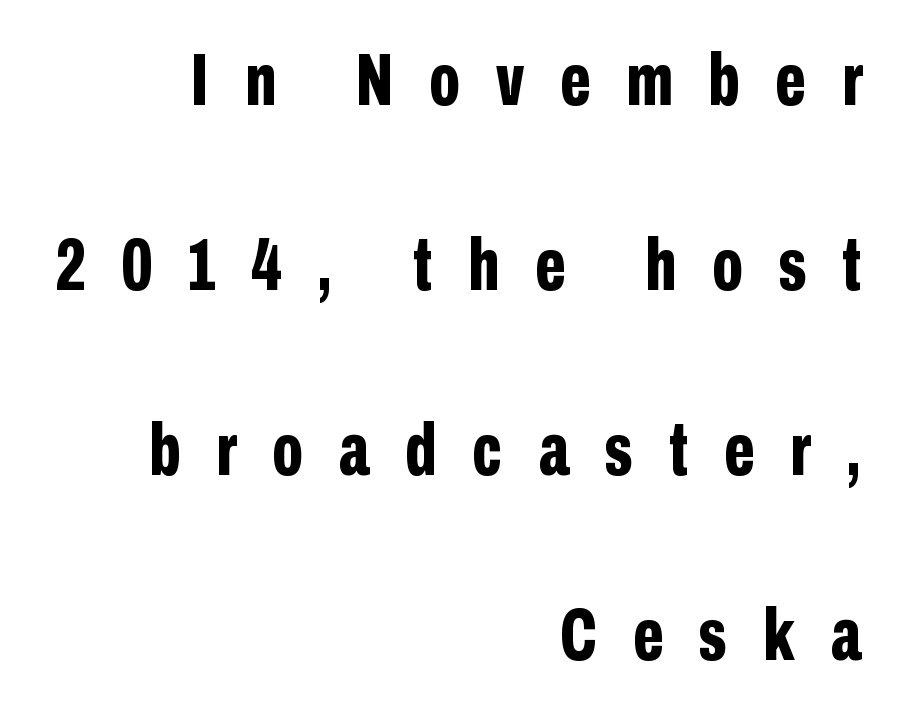
Q: Is the text bold? A: Yes.
Q: Is the text italic (slanted)? A: No, it is upright.
Q: Is the typeface a serif or a sans-serif typeface? A: Sans-serif.
Q: Is the text underlined? A: No.
Q: How is the paragraph aligned? A: Right-aligned.
Q: Is the spacing between letters normal or unusually wide? A: Unusually wide.
Q: Is the spacing between lines tight, normal or loose? A: Loose.
Q: Width (condensed, normal, or wide)? A: Condensed.
Q: Stroke contrast? A: Low.
Q: x-height? A: Medium.
Q: Monospaced? A: No.
